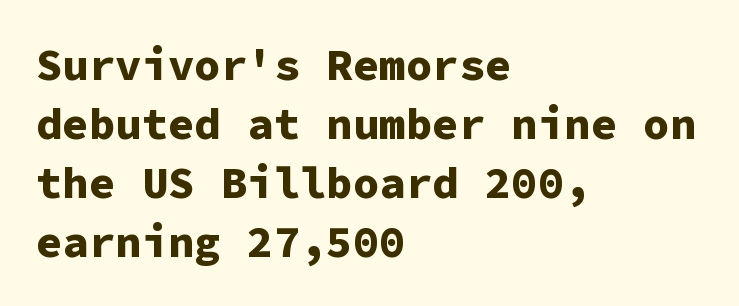
{"serif": "no", "italic": "no", "bold": "yes", "weight": "bold", "width": "normal", "stroke_contrast": "low", "x_height": "medium", "monospaced": "yes", "underline": "no", "align": "left", "line_spacing": "normal", "line_spacing_ratio": 1.34, "letter_spacing": "normal", "letter_spacing_em": 0.0, "glyph_px": 44}
